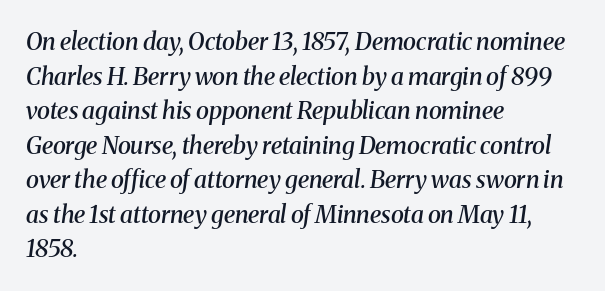
{"italic": "yes", "lean": "right", "slant_degrees": 8, "bold": "semi", "underline": "no", "align": "left", "line_spacing": "normal", "line_spacing_ratio": 1.44, "letter_spacing": "normal", "letter_spacing_em": 0.0, "glyph_px": 24}
